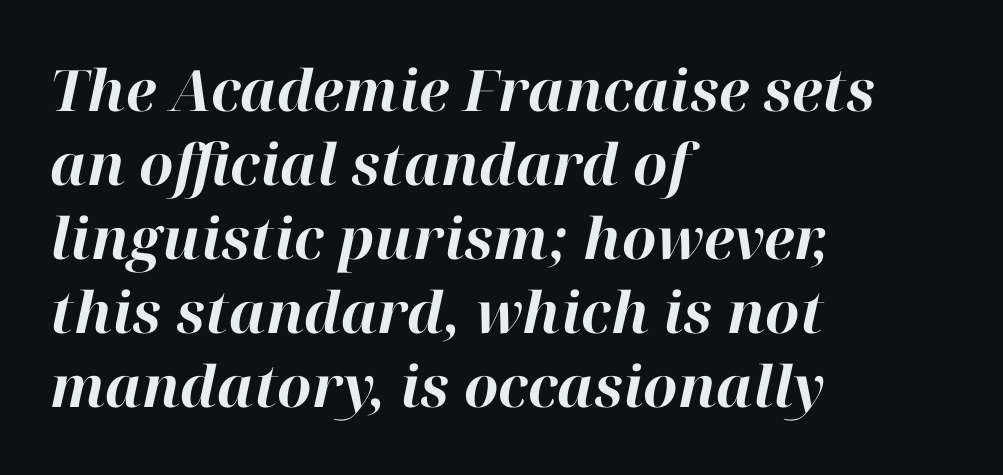
{"italic": "yes", "lean": "right", "slant_degrees": 12, "bold": "yes", "weight": "bold", "width": "normal", "stroke_contrast": "high", "x_height": "medium", "monospaced": "no", "underline": "no", "align": "left", "line_spacing": "normal", "line_spacing_ratio": 1.3, "letter_spacing": "normal", "letter_spacing_em": 0.0, "glyph_px": 57}
